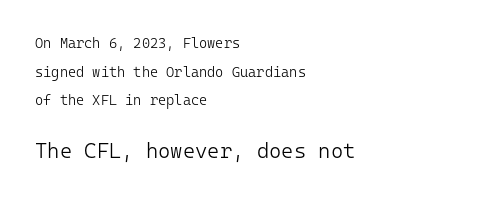
The image shows 21 px text type, upright; set left-aligned, loose line spacing (2.05x), normal letter spacing, not underlined; the second (bottom) block is 1.5x larger.
